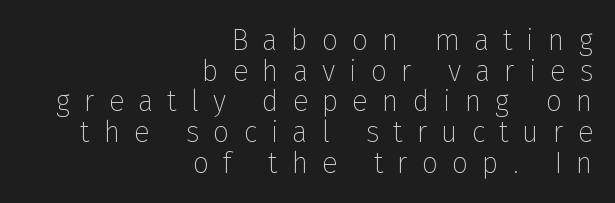
Q: Is the text bold? A: No.
Q: Is the text italic (slanted)? A: No, it is upright.
Q: Is the typeface a serif or a sans-serif typeface? A: Sans-serif.
Q: Is the text underlined? A: No.
Q: How is the paragraph aligned? A: Right-aligned.
Q: Is the spacing between letters normal or unusually wide? A: Unusually wide.
Q: Is the spacing between lines tight, normal or loose? A: Tight.
Q: Width (condensed, normal, or wide)? A: Normal.
Q: Stroke contrast? A: Low.
Q: x-height? A: Medium.
Q: Monospaced? A: No.
